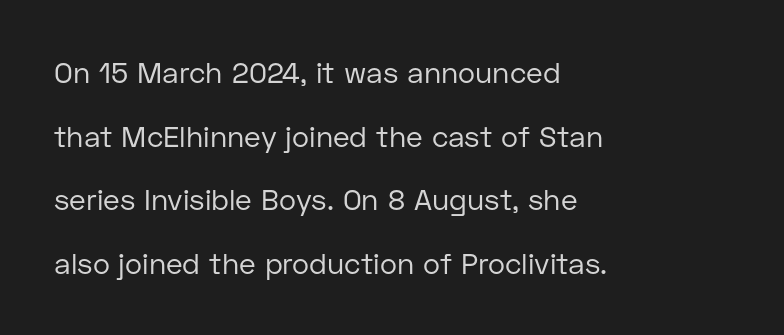
The image shows 29 px regular-weight sans-serif type, upright; set left-aligned, loose line spacing (2.19x), normal letter spacing, not underlined; low stroke contrast and a medium x-height.
